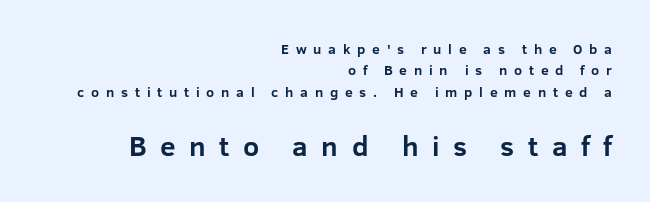
{"serif": "no", "italic": "no", "bold": "yes", "weight": "bold", "width": "normal", "stroke_contrast": "low", "x_height": "medium", "monospaced": "no", "underline": "no", "align": "right", "line_spacing": "normal", "line_spacing_ratio": 1.53, "letter_spacing": "wide", "letter_spacing_em": 0.48, "larger_block": "second", "size_ratio": 2.0, "glyph_px": 28}
